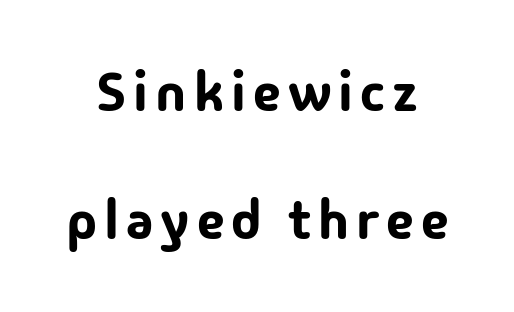
Compared with typical paragraphs, the rows here are farther apart. The face used here is proportionally spaced, like ordinary book or web type. Glance below the letters and you will spot only blank space. Style check: upright.
